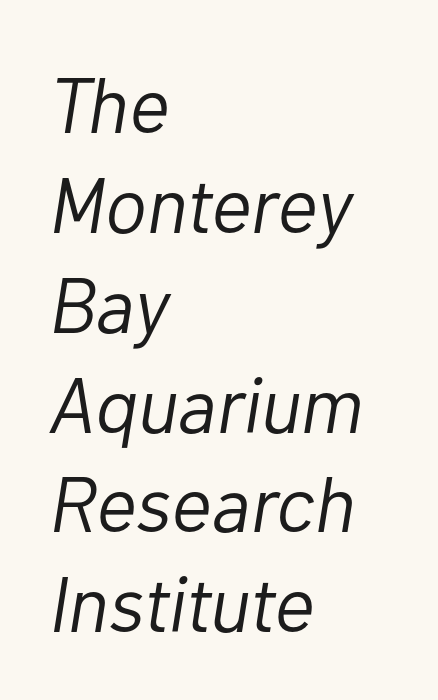
Q: Is the text bold? A: No.
Q: Is the text italic (slanted)? A: Yes, it leans right by about 10 degrees.
Q: Is the text underlined? A: No.
Q: How is the paragraph aligned? A: Left-aligned.
Q: Is the spacing between letters normal or unusually wide? A: Normal.
Q: Is the spacing between lines tight, normal or loose? A: Normal.
Q: Width (condensed, normal, or wide)? A: Normal.
Q: Stroke contrast? A: Low.
Q: x-height? A: Medium.
Q: Monospaced? A: No.
